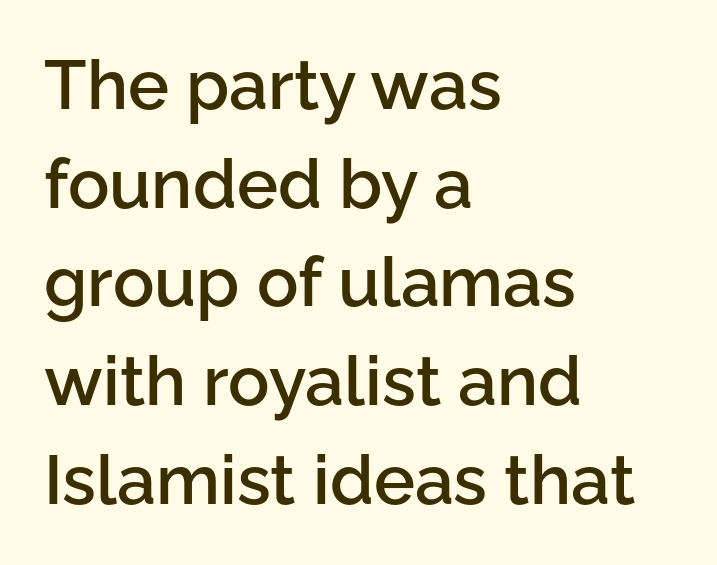
{"serif": "no", "italic": "no", "bold": "semi", "weight": "semibold", "width": "normal", "stroke_contrast": "low", "x_height": "medium", "monospaced": "no", "underline": "no", "align": "left", "line_spacing": "normal", "line_spacing_ratio": 1.43, "letter_spacing": "normal", "letter_spacing_em": 0.0, "glyph_px": 69}
